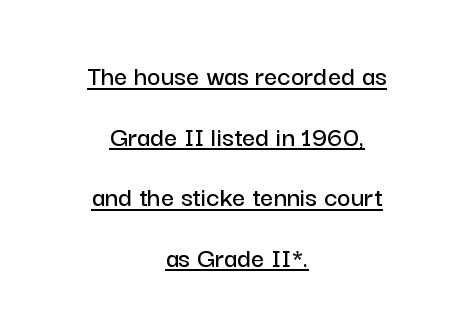
{"serif": "no", "italic": "no", "width": "normal", "stroke_contrast": "low", "x_height": "medium", "monospaced": "no", "underline": "yes", "align": "center", "line_spacing": "loose", "line_spacing_ratio": 2.09, "letter_spacing": "normal", "letter_spacing_em": 0.0, "glyph_px": 29}
